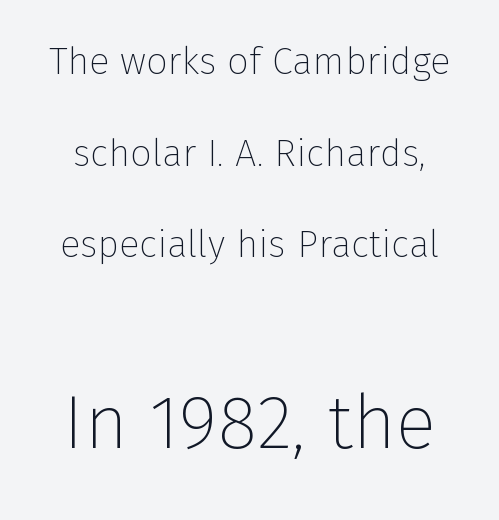
Q: Is the text bold? A: No.
Q: Is the text italic (slanted)? A: No, it is upright.
Q: Is the typeface a serif or a sans-serif typeface? A: Sans-serif.
Q: Is the text underlined? A: No.
Q: Is the spacing between letters normal or unusually wide? A: Normal.
Q: Is the spacing between lines tight, normal or loose? A: Loose.
Q: Which block of text is set in a larger size, the first (top) or the second (bottom)? A: The second (bottom) one.
Q: Width (condensed, normal, or wide)? A: Normal.
Q: Stroke contrast? A: Low.
Q: x-height? A: Medium.
Q: Monospaced? A: No.
